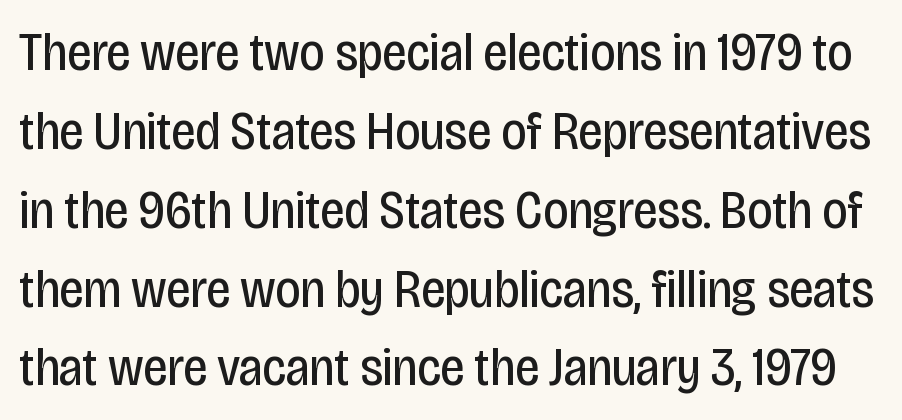
The passage shown has conventional tracking throughout. Descender tails drop into unmarked territory. The letters advance in unequal steps, a hallmark of proportional type. Stroke thickness stays within the range of a standard reading face or lighter.
